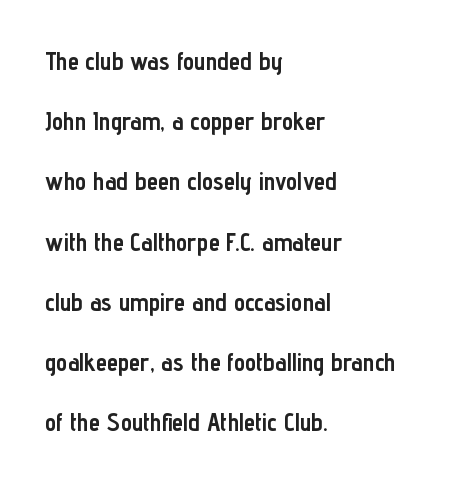
These lines stand farther apart than default settings would place them. The ragged edge is on the right, which tells us the setting is flush left. Anything drawn beneath the words? Only blank space. Typesetter's note: full bold, strokes at maximum text heaviness.
